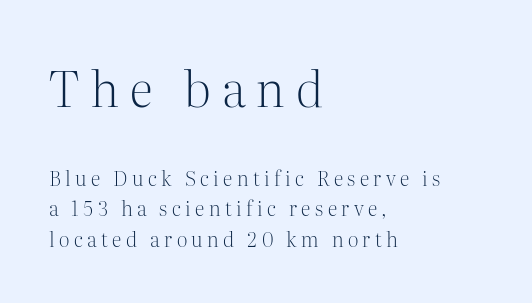
The image shows 49 px light serif type, upright; set left-aligned, normal line spacing (1.51x), unusually wide letter spacing (+0.22 em), not underlined; the first (top) block is 2.45x larger; medium stroke contrast and a medium x-height.
